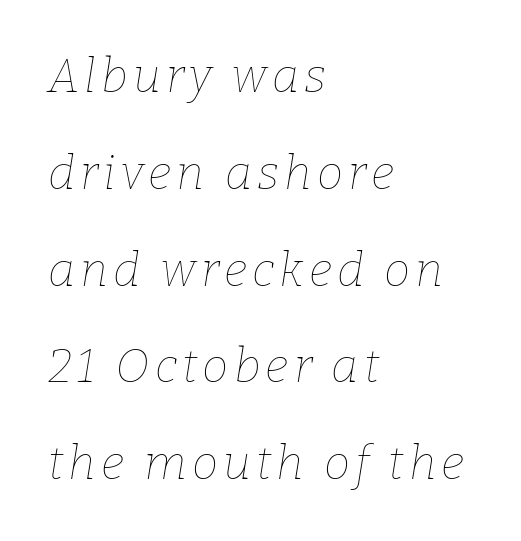
The image shows 47 px thin type, italic (leaning right); set left-aligned, loose line spacing (2.06x), not underlined; low stroke contrast and a medium x-height.
